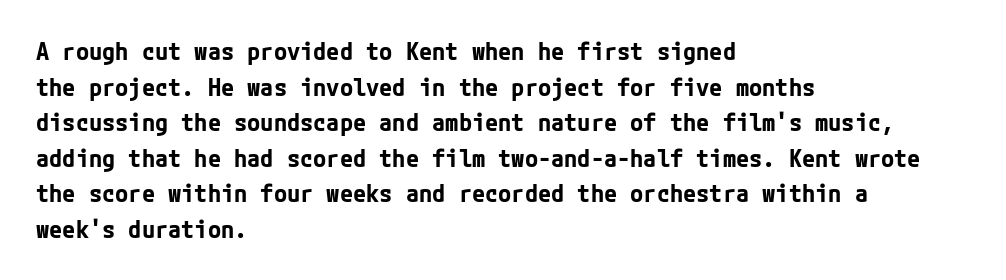
{"italic": "no", "bold": "yes", "underline": "no", "align": "left", "line_spacing": "normal", "line_spacing_ratio": 1.48, "letter_spacing": "normal", "letter_spacing_em": 0.0, "glyph_px": 24}
